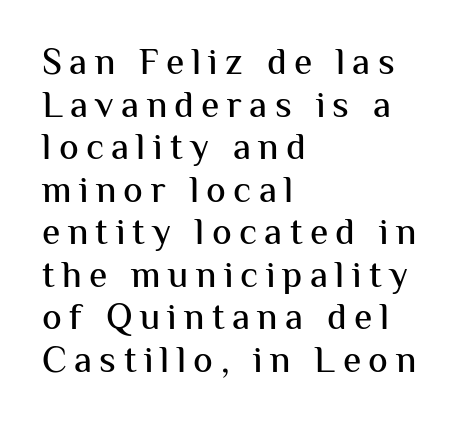
The image shows 37 px sans-serif type, upright; set left-aligned, tight line spacing (1.15x), unusually wide letter spacing (+0.2 em), not underlined; medium stroke contrast and a medium x-height.
